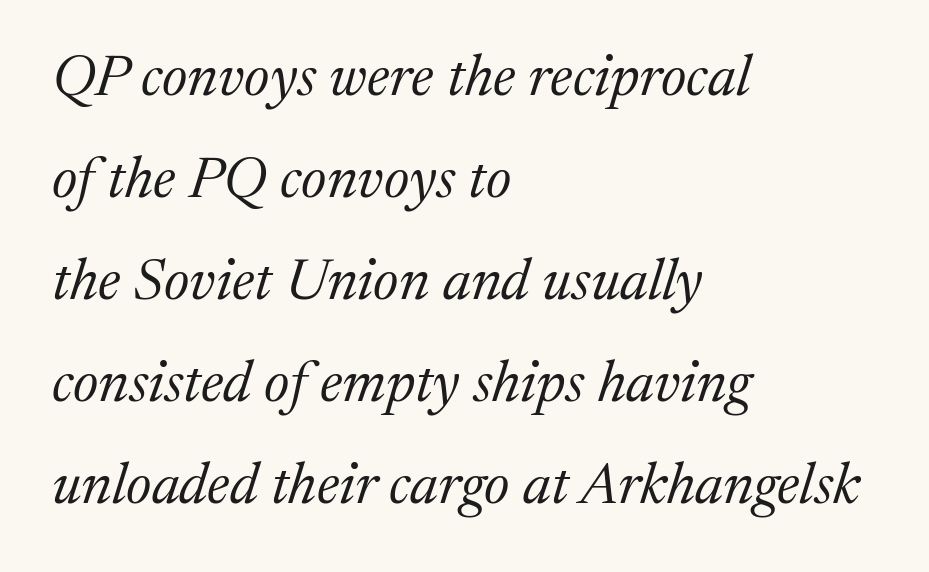
{"serif": "yes", "italic": "yes", "lean": "right", "slant_degrees": 17, "bold": "no", "weight": "regular", "width": "normal", "stroke_contrast": "medium", "x_height": "medium", "monospaced": "no", "underline": "no", "align": "left", "line_spacing_ratio": 1.76, "letter_spacing": "normal", "letter_spacing_em": 0.0, "glyph_px": 58}
